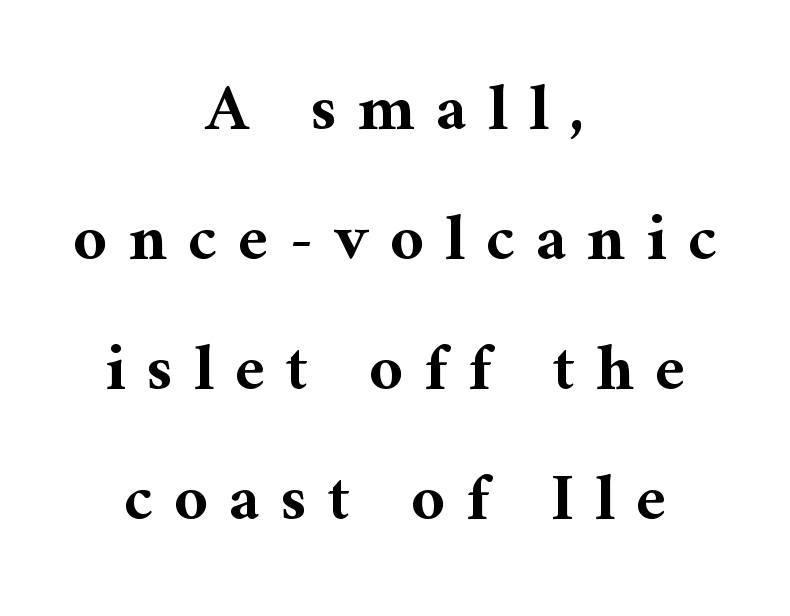
Q: Is the text bold? A: Yes.
Q: Is the text italic (slanted)? A: No, it is upright.
Q: Is the typeface a serif or a sans-serif typeface? A: Serif.
Q: Is the text underlined? A: No.
Q: How is the paragraph aligned? A: Centered.
Q: Is the spacing between letters normal or unusually wide? A: Unusually wide.
Q: Is the spacing between lines tight, normal or loose? A: Loose.
Q: Width (condensed, normal, or wide)? A: Normal.
Q: Stroke contrast? A: Medium.
Q: x-height? A: Medium.
Q: Monospaced? A: No.
